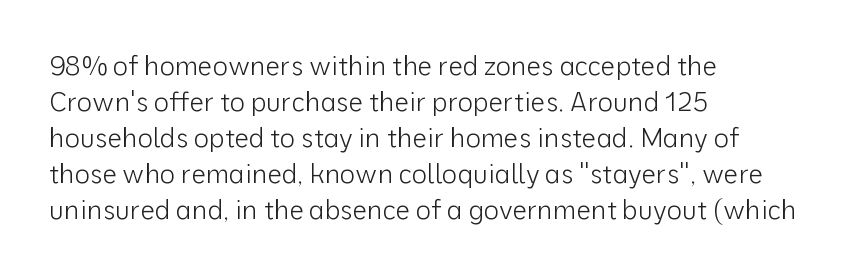
The image shows 26 px text type, upright; set left-aligned, normal line spacing (1.38x), normal letter spacing, not underlined.
